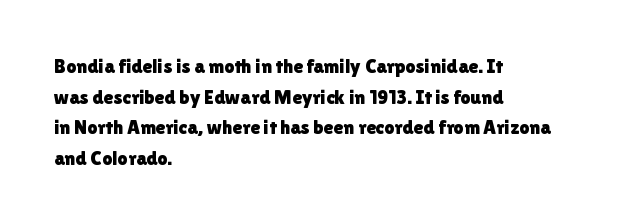
The image shows 20 px text type, upright; set left-aligned, normal line spacing (1.53x), normal letter spacing, not underlined.
